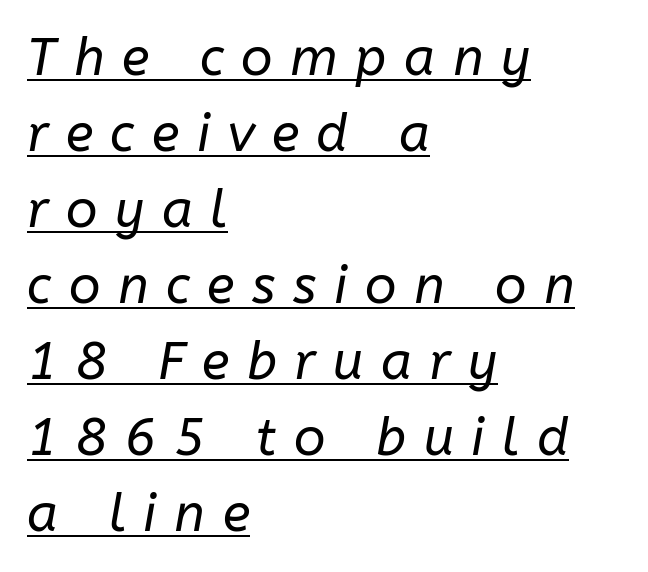
Q: Is the text bold? A: No.
Q: Is the text italic (slanted)? A: Yes, it leans right by about 10 degrees.
Q: Is the text underlined? A: Yes.
Q: How is the paragraph aligned? A: Left-aligned.
Q: Is the spacing between letters normal or unusually wide? A: Unusually wide.
Q: Is the spacing between lines tight, normal or loose? A: Normal.
Q: Width (condensed, normal, or wide)? A: Normal.
Q: Stroke contrast? A: Low.
Q: x-height? A: Medium.
Q: Monospaced? A: No.
